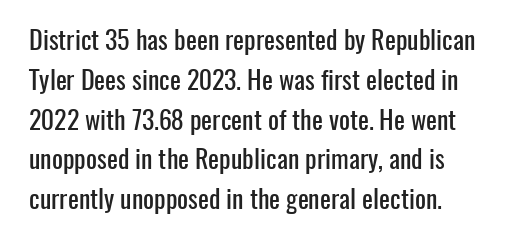
Q: Is the text italic (slanted)? A: No, it is upright.
Q: Is the text underlined? A: No.
Q: How is the paragraph aligned? A: Left-aligned.
Q: Is the spacing between letters normal or unusually wide? A: Normal.
Q: Is the spacing between lines tight, normal or loose? A: Normal.
